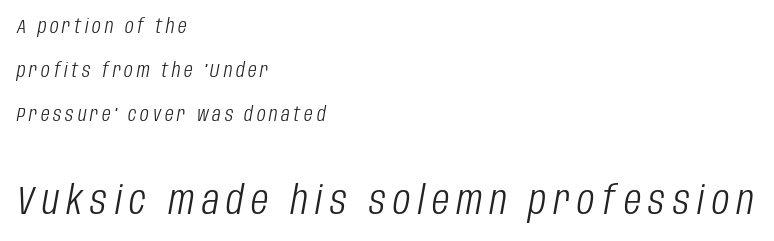
A student would call this left alignment; a typographer would say flush left, rag right. Larger block? The one below; the one above is distinctly smaller. Widely set lines give the paragraph a tall, airy silhouette. Heaviness? Minimal to ordinary, like unemphasized prose. Posture: slanted. The letters advance in unequal steps, a hallmark of proportional type.
